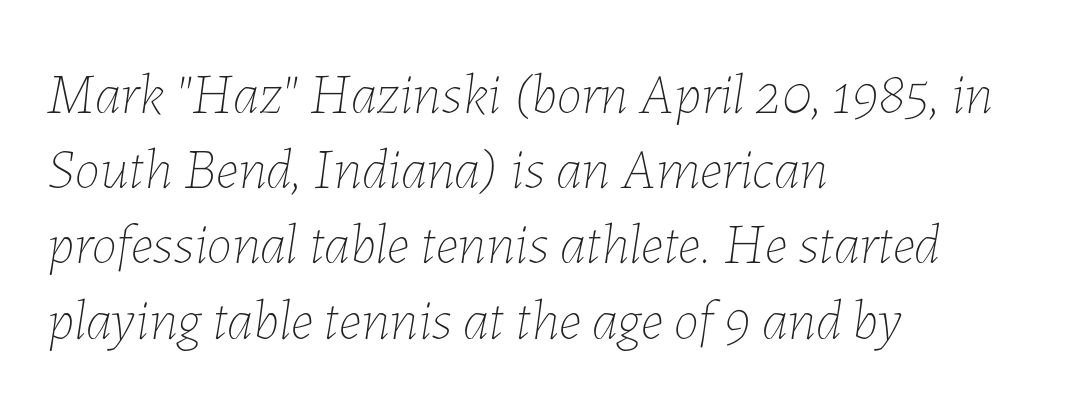
Q: Is the text bold? A: No.
Q: Is the text italic (slanted)? A: Yes, it leans right by about 7 degrees.
Q: Is the text underlined? A: No.
Q: How is the paragraph aligned? A: Left-aligned.
Q: Is the spacing between letters normal or unusually wide? A: Normal.
Q: Is the spacing between lines tight, normal or loose? A: Normal.
Q: Width (condensed, normal, or wide)? A: Normal.
Q: Stroke contrast? A: Low.
Q: x-height? A: Medium.
Q: Monospaced? A: No.
